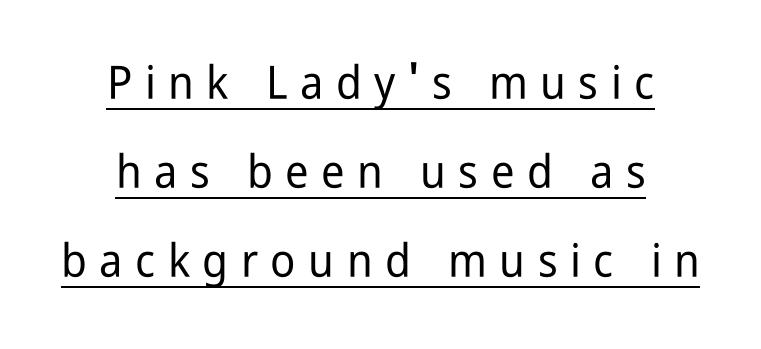
{"serif": "no", "italic": "no", "width": "condensed", "stroke_contrast": "low", "x_height": "medium", "monospaced": "no", "underline": "yes", "align": "center", "line_spacing": "loose", "line_spacing_ratio": 1.94, "letter_spacing": "wide", "letter_spacing_em": 0.27, "glyph_px": 46}
